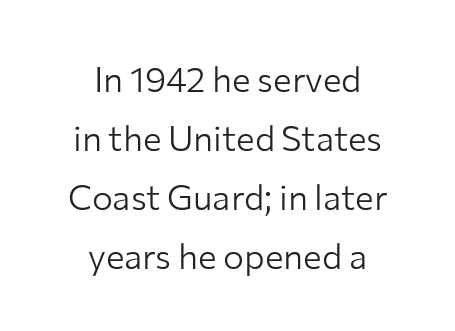
Does the type have serifs? No, each stem ends abruptly. The weight would be labelled regular, book, light, or lighter still. Note the varied advance widths — an 'i' is clearly narrower than an 'm'. Every character sits straight up, as roman type does. Horizontal alignment here is central, giving a formal, balanced look.
